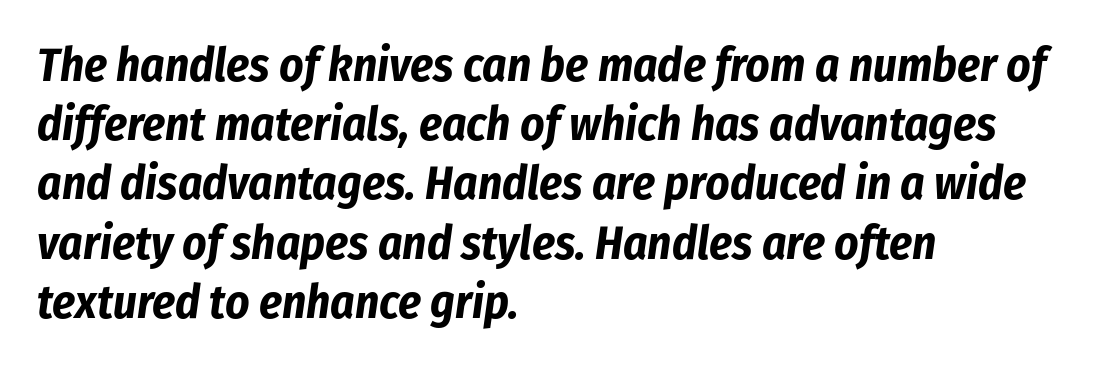
Each word holds together tightly as a unit, with standard inter-letter gaps. One-word summary of the alignment: left. You could not count columns in this text — the font is proportionally spaced. The leading is moderate, giving the passage an even texture. The lettering tilts uniformly, giving the passage an italic look. This is heavy type, rendered in bold.
